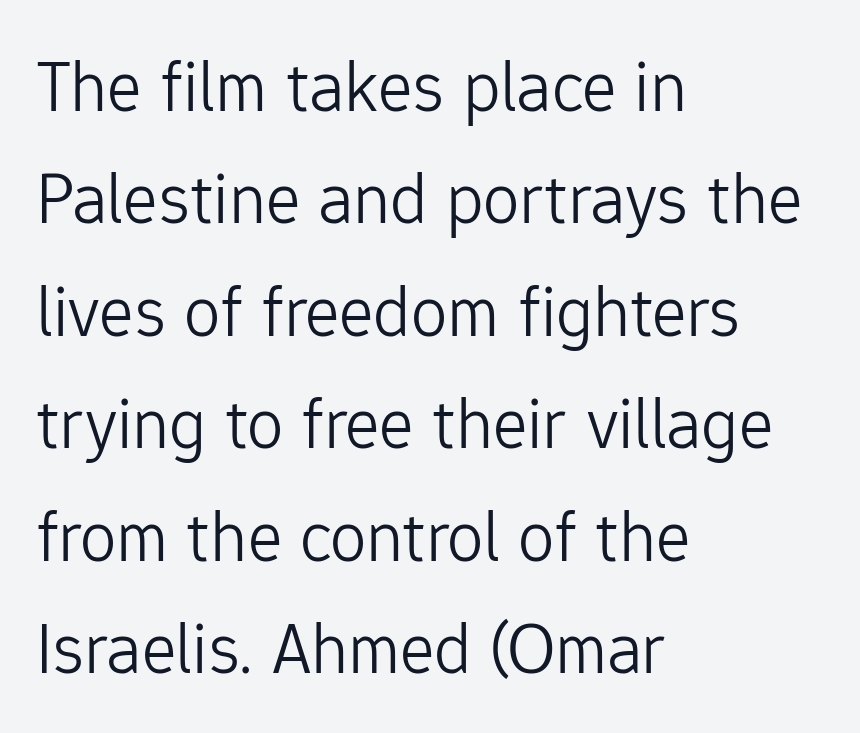
The specimen omits any rule beneath the text block's lines. Grotesque or geometric, the face here clearly has no serifs. Weight: in the light-to-regular range. Notice how descenders clear the ascenders below comfortably — that's standard leading. Horizontally, the lines are justified to the leading edge only.
